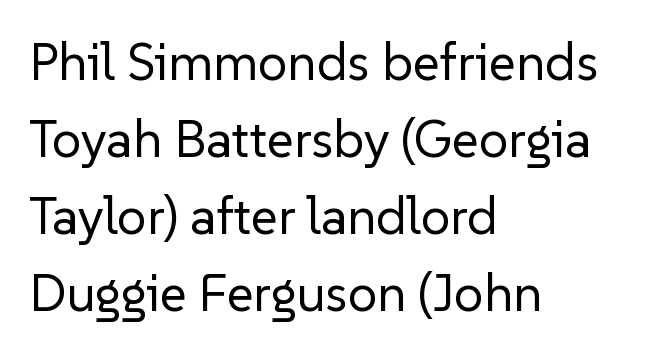
{"serif": "no", "italic": "no", "bold": "no", "weight": "regular", "width": "normal", "stroke_contrast": "low", "x_height": "medium", "monospaced": "no", "underline": "no", "align": "left", "line_spacing": "normal", "line_spacing_ratio": 1.48, "letter_spacing": "normal", "letter_spacing_em": 0.0, "glyph_px": 52}
